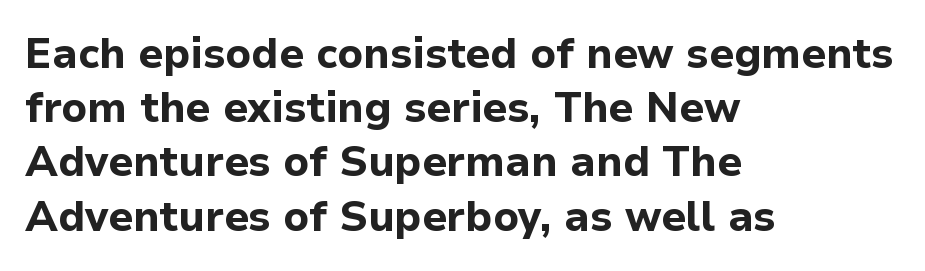
In terms of letterform style, serifs are entirely absent. Vertical strokes here are truly vertical. The designer left line spacing at the default. Underlining? Definitely not there. Proportional: the letters do not fall into vertical columns. Spacing between characters is what you'd get straight out of the box.
